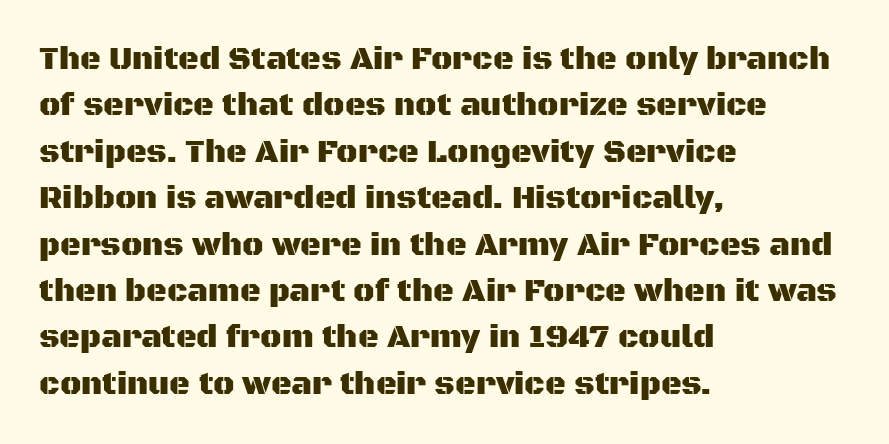
Q: Is the text italic (slanted)? A: No, it is upright.
Q: Is the typeface a serif or a sans-serif typeface? A: Sans-serif.
Q: Is the text underlined? A: No.
Q: How is the paragraph aligned? A: Left-aligned.
Q: Is the spacing between letters normal or unusually wide? A: Normal.
Q: Is the spacing between lines tight, normal or loose? A: Normal.
Q: Width (condensed, normal, or wide)? A: Normal.
Q: Stroke contrast? A: Medium.
Q: x-height? A: Large.
Q: Monospaced? A: No.
